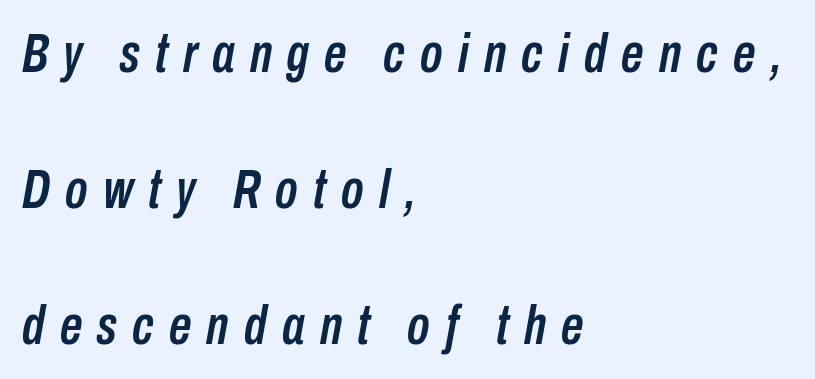
The image shows 56 px condensed type, italic (leaning right); set left-aligned, loose line spacing (2.43x), unusually wide letter spacing (+0.27 em), not underlined; low stroke contrast and a medium x-height.
